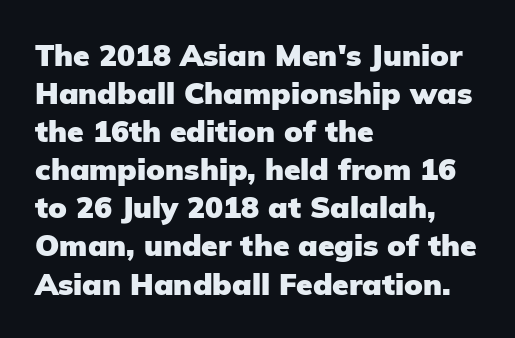
{"serif": "no", "italic": "no", "bold": "yes", "weight": "heavy", "width": "normal", "stroke_contrast": "low", "x_height": "medium", "monospaced": "no", "underline": "no", "align": "left", "line_spacing": "normal", "line_spacing_ratio": 1.27, "letter_spacing": "normal", "letter_spacing_em": 0.0, "glyph_px": 30}
